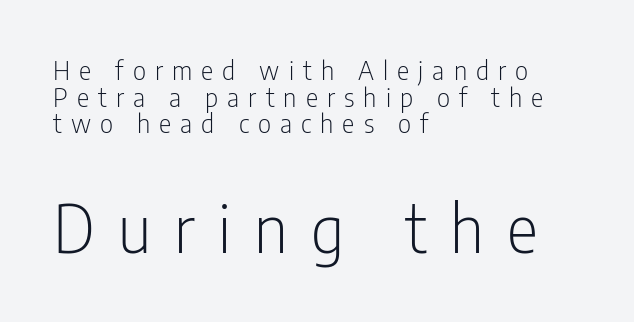
Q: Is the text bold? A: No.
Q: Is the text italic (slanted)? A: No, it is upright.
Q: Is the typeface a serif or a sans-serif typeface? A: Sans-serif.
Q: Is the text underlined? A: No.
Q: How is the paragraph aligned? A: Left-aligned.
Q: Is the spacing between letters normal or unusually wide? A: Unusually wide.
Q: Is the spacing between lines tight, normal or loose? A: Tight.
Q: Which block of text is set in a larger size, the first (top) or the second (bottom)? A: The second (bottom) one.
Q: Width (condensed, normal, or wide)? A: Condensed.
Q: Stroke contrast? A: Low.
Q: x-height? A: Medium.
Q: Monospaced? A: No.
